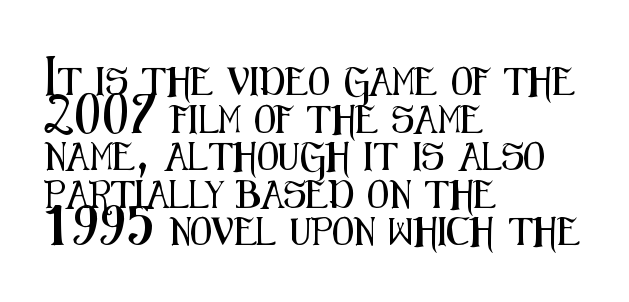
The image shows 28 px condensed type, upright; set left-aligned, normal line spacing (1.34x), normal letter spacing, not underlined; medium stroke contrast and a medium x-height.
